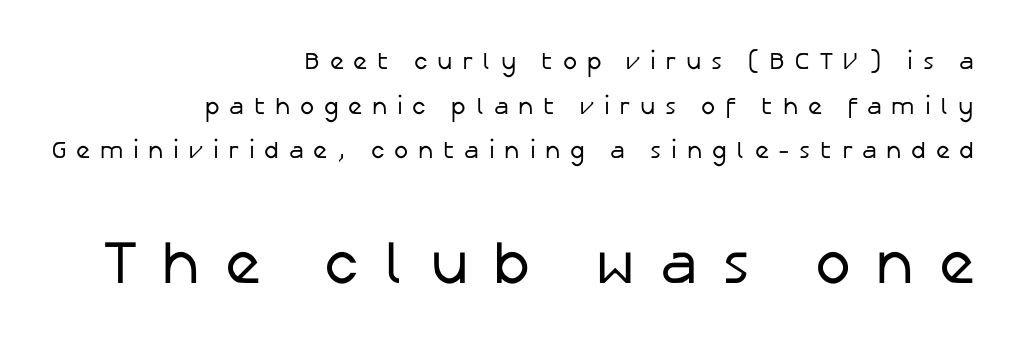
{"serif": "no", "italic": "no", "bold": "no", "weight": "regular", "width": "normal", "stroke_contrast": "low", "x_height": "medium", "monospaced": "no", "underline": "no", "align": "right", "line_spacing_ratio": 1.86, "letter_spacing": "wide", "letter_spacing_em": 0.4, "larger_block": "second", "size_ratio": 2.54, "glyph_px": 61}
